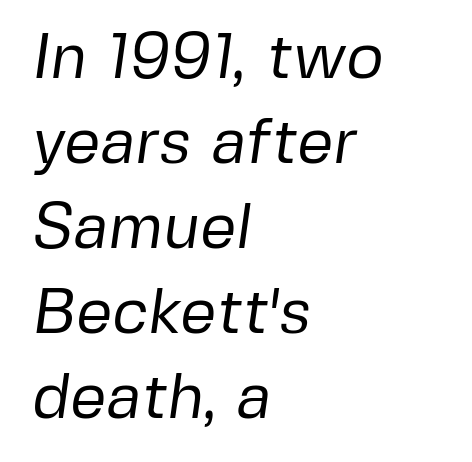
{"serif": "no", "bold": "no", "weight": "regular", "width": "normal", "stroke_contrast": "low", "x_height": "medium", "monospaced": "no", "underline": "no", "align": "left", "line_spacing": "normal", "line_spacing_ratio": 1.33, "letter_spacing": "normal", "letter_spacing_em": 0.0, "glyph_px": 64}
